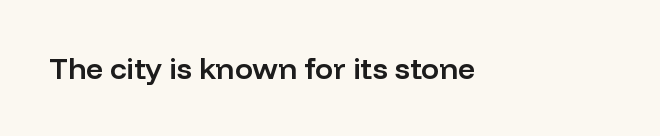
{"serif": "no", "italic": "no", "bold": "semi", "weight": "semibold", "width": "normal", "stroke_contrast": "low", "x_height": "medium", "monospaced": "no", "underline": "no", "letter_spacing": "normal", "letter_spacing_em": 0.0, "glyph_px": 30}
